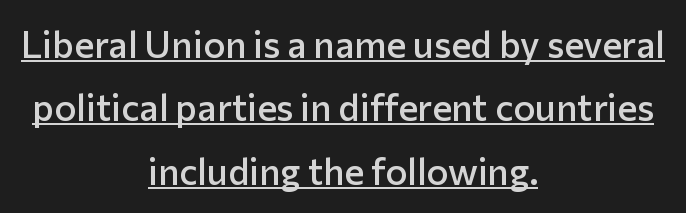
The image shows 37 px semibold sans-serif type, upright; set centered, line spacing 1.71x, normal letter spacing, underlined; low stroke contrast and a medium x-height.
